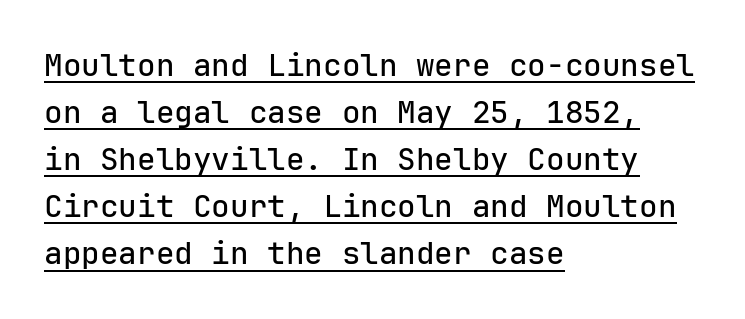
{"serif": "no", "italic": "no", "width": "normal", "stroke_contrast": "low", "x_height": "medium", "monospaced": "yes", "underline": "yes", "align": "left", "line_spacing": "normal", "line_spacing_ratio": 1.52, "letter_spacing": "normal", "letter_spacing_em": 0.0, "glyph_px": 31}
